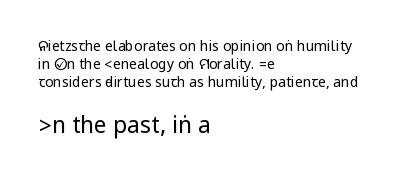
One-word summary of the alignment: left. Letters rest on an invisible, unmarked baseline. Nobody touched the tracking dial on this one. Is there any slant? The stems are plumb. Compared with typical paragraphs, the rows here are spaced about the same.
